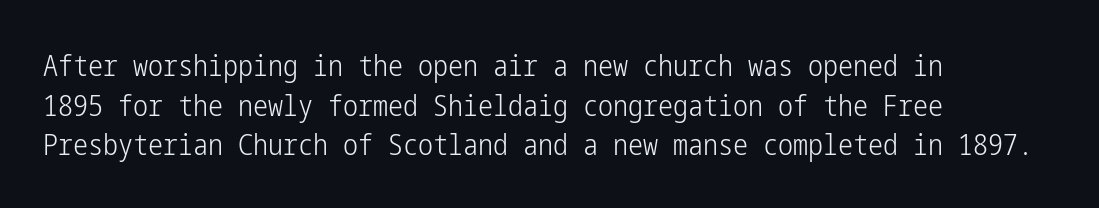
Q: Is the text bold? A: No.
Q: Is the text italic (slanted)? A: No, it is upright.
Q: Is the typeface a serif or a sans-serif typeface? A: Sans-serif.
Q: Is the text underlined? A: No.
Q: How is the paragraph aligned? A: Left-aligned.
Q: Is the spacing between letters normal or unusually wide? A: Normal.
Q: Is the spacing between lines tight, normal or loose? A: Normal.
Q: Width (condensed, normal, or wide)? A: Condensed.
Q: Stroke contrast? A: Low.
Q: x-height? A: Medium.
